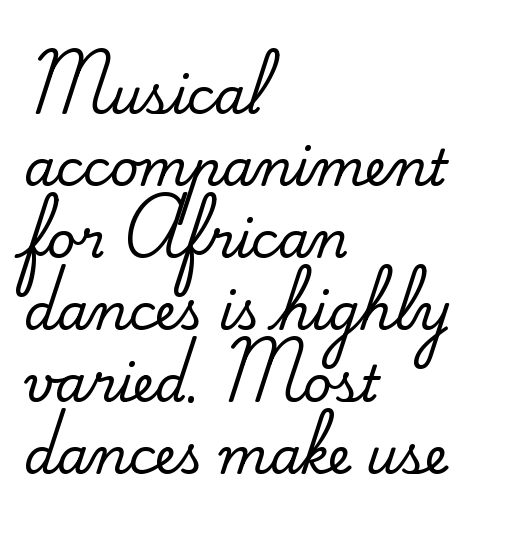
{"serif": "yes", "width": "normal", "stroke_contrast": "medium", "x_height": "small", "monospaced": "no", "underline": "no", "align": "left", "line_spacing": "normal", "line_spacing_ratio": 1.44, "letter_spacing": "normal", "letter_spacing_em": 0.0, "glyph_px": 50}
